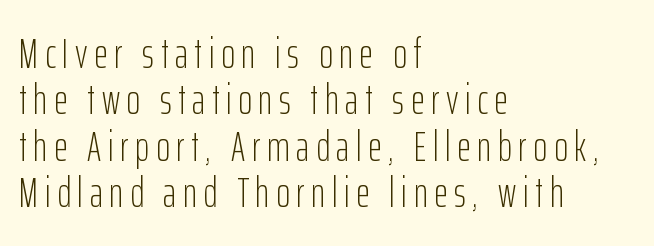
Where is the straight margin? On the left. Do the letters lean? They stand straight. In terms of letterform style, serifs are entirely absent. The letters advance in unequal steps, a hallmark of proportional type.
